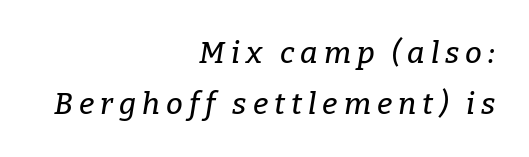
{"serif": "yes", "italic": "yes", "lean": "right", "slant_degrees": 9, "width": "normal", "stroke_contrast": "low", "x_height": "medium", "monospaced": "no", "underline": "no", "align": "right", "line_spacing_ratio": 1.71, "letter_spacing": "wide", "letter_spacing_em": 0.2, "glyph_px": 30}
